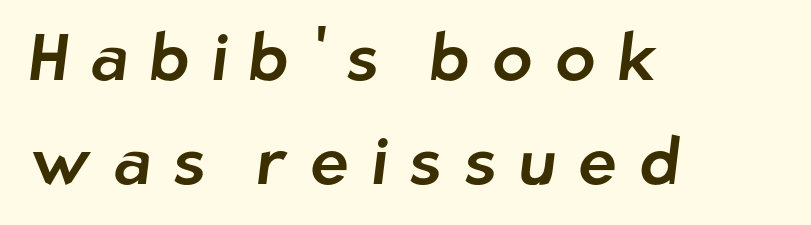
{"serif": "no", "width": "normal", "stroke_contrast": "low", "x_height": "medium", "monospaced": "no", "underline": "no", "align": "left", "line_spacing": "normal", "line_spacing_ratio": 1.57, "letter_spacing": "wide", "letter_spacing_em": 0.33, "glyph_px": 66}
